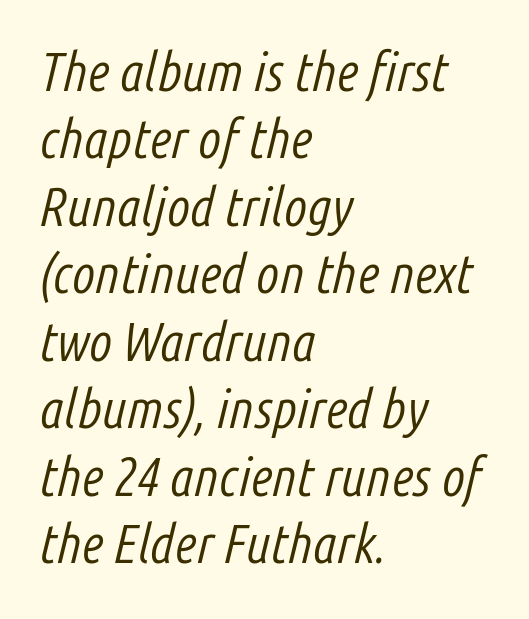
{"italic": "yes", "lean": "right", "slant_degrees": 14, "bold": "no", "weight": "light", "width": "condensed", "stroke_contrast": "low", "x_height": "medium", "monospaced": "no", "underline": "no", "align": "left", "line_spacing": "normal", "line_spacing_ratio": 1.25, "letter_spacing": "normal", "letter_spacing_em": 0.0, "glyph_px": 54}
